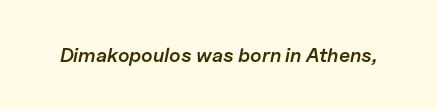
Any mark beneath the type? The region is blank. The whole block is typeset with a tilt. The typesetting leans somewhat heavy: a semibold. Caption: standard tracking, unaltered.
